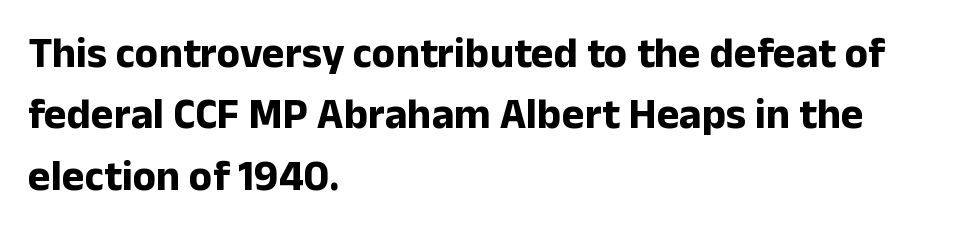
Q: Is the text bold? A: Yes.
Q: Is the text italic (slanted)? A: No, it is upright.
Q: Is the typeface a serif or a sans-serif typeface? A: Sans-serif.
Q: Is the text underlined? A: No.
Q: How is the paragraph aligned? A: Left-aligned.
Q: Is the spacing between letters normal or unusually wide? A: Normal.
Q: Is the spacing between lines tight, normal or loose? A: Normal.
Q: Width (condensed, normal, or wide)? A: Normal.
Q: Stroke contrast? A: Low.
Q: x-height? A: Medium.
Q: Monospaced? A: No.
